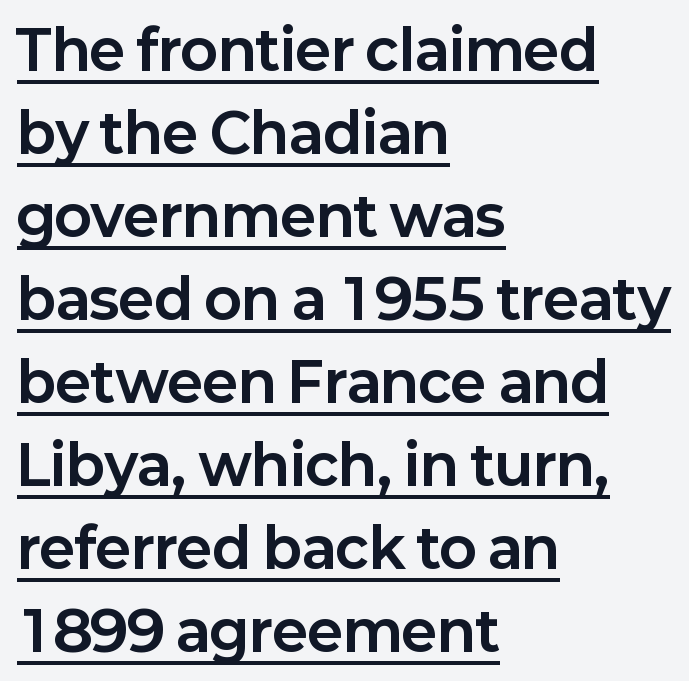
The image shows 55 px bold sans-serif type, upright; set left-aligned, normal line spacing (1.51x), normal letter spacing, underlined; low stroke contrast and a medium x-height.
